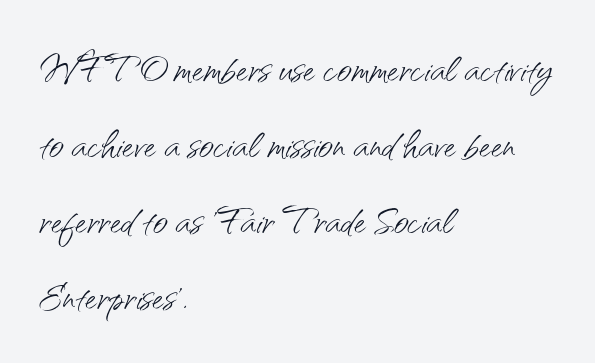
{"serif": "no", "bold": "no", "weight": "light", "width": "normal", "stroke_contrast": "medium", "x_height": "small", "monospaced": "no", "underline": "no", "align": "left", "line_spacing": "normal", "line_spacing_ratio": 1.49, "letter_spacing": "normal", "letter_spacing_em": 0.0, "glyph_px": 51}
